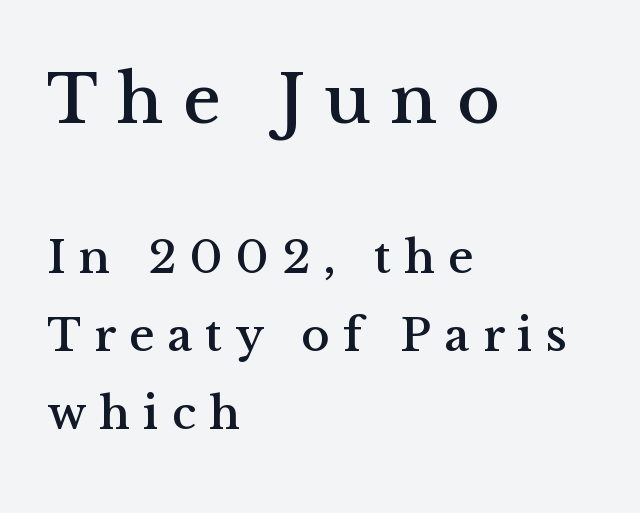
Q: Is the text italic (slanted)? A: No, it is upright.
Q: Is the typeface a serif or a sans-serif typeface? A: Serif.
Q: Is the text underlined? A: No.
Q: How is the paragraph aligned? A: Left-aligned.
Q: Is the spacing between letters normal or unusually wide? A: Unusually wide.
Q: Is the spacing between lines tight, normal or loose? A: Normal.
Q: Which block of text is set in a larger size, the first (top) or the second (bottom)? A: The first (top) one.
Q: Width (condensed, normal, or wide)? A: Normal.
Q: Stroke contrast? A: Medium.
Q: x-height? A: Medium.
Q: Monospaced? A: No.
